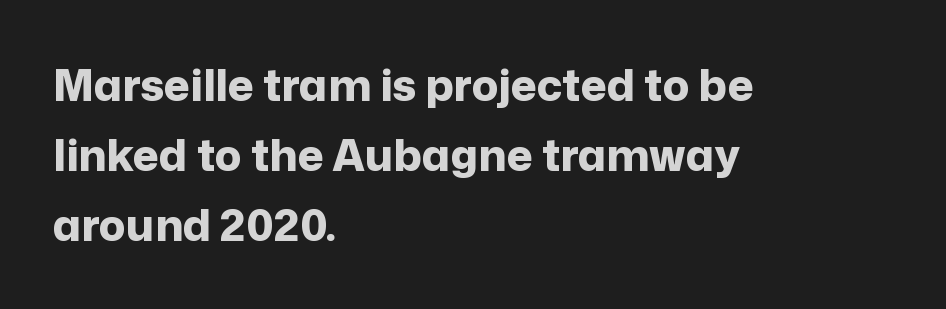
{"serif": "no", "italic": "no", "bold": "yes", "weight": "bold", "width": "normal", "stroke_contrast": "low", "x_height": "medium", "monospaced": "no", "underline": "no", "align": "left", "line_spacing": "normal", "line_spacing_ratio": 1.59, "letter_spacing": "normal", "letter_spacing_em": 0.0, "glyph_px": 44}
